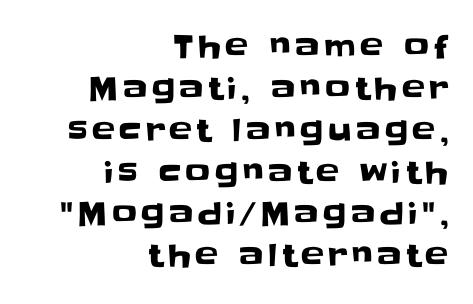
{"serif": "no", "italic": "no", "width": "normal", "stroke_contrast": "low", "x_height": "large", "monospaced": "no", "underline": "no", "align": "right", "line_spacing": "normal", "line_spacing_ratio": 1.35, "glyph_px": 31}
